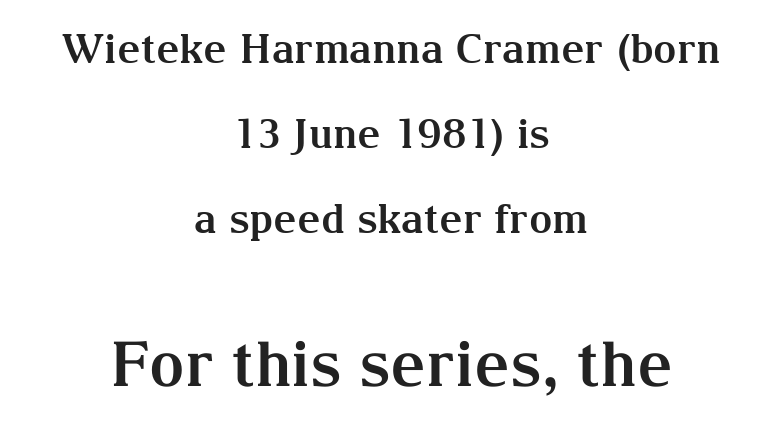
The image shows 62 px bold serif type, upright; set centered, loose line spacing (2.07x), normal letter spacing, not underlined; the second (bottom) block is 1.51x larger; medium stroke contrast and a medium x-height.
